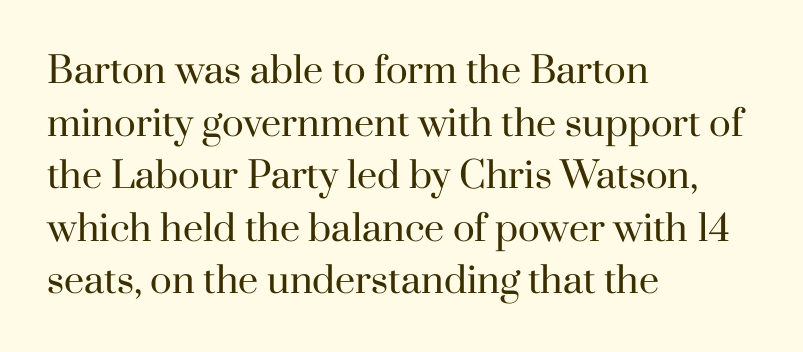
Unmarked baselines from the first word to the last. A roman cut, with each character standing at attention. The passage shown is typed in a proportional face where columns would drift. This is serif lettering, the kind often seen in printed books. The gaps between neighbouring characters are ordinary and unremarkable. Heft: none added — not bold.
